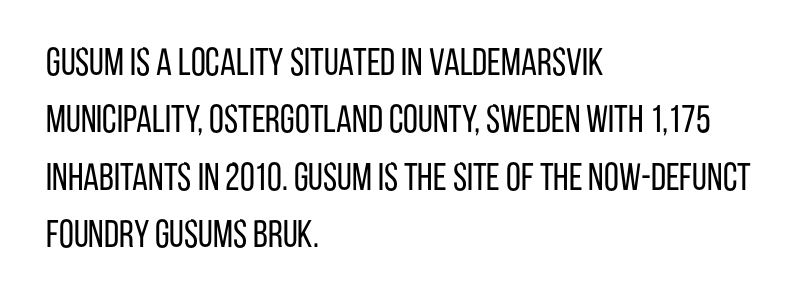
Note: no serifs on the glyphs. Honestly, the letter spacing is just normal — you wouldn't notice it. This is the regular roman posture of the typeface. Regular leading. These lines are rendered in a variable-pitch font. Nobody drew a line under any word here.
